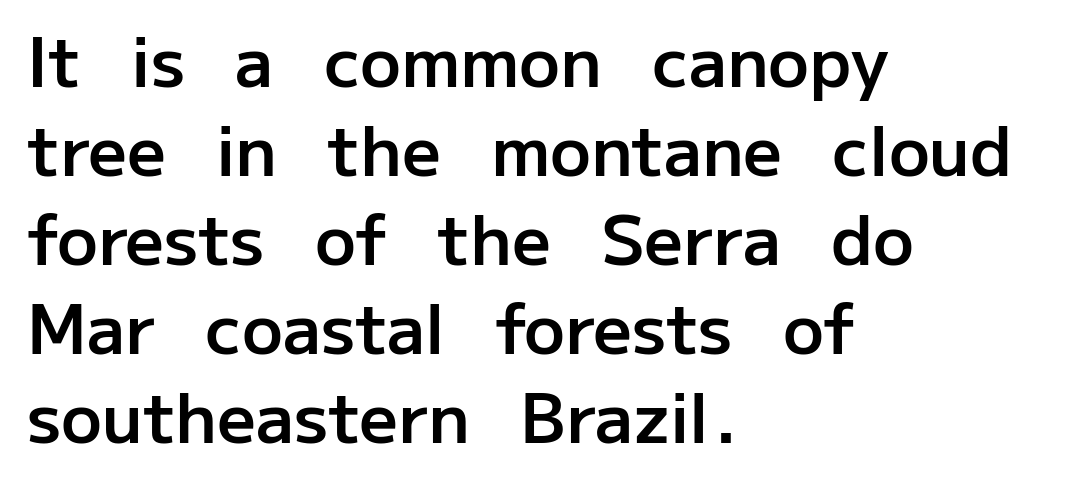
{"serif": "no", "italic": "no", "bold": "semi", "weight": "semibold", "width": "normal", "stroke_contrast": "low", "x_height": "medium", "monospaced": "no", "underline": "no", "align": "left", "line_spacing": "normal", "line_spacing_ratio": 1.31, "letter_spacing": "normal", "letter_spacing_em": 0.0, "glyph_px": 68}
